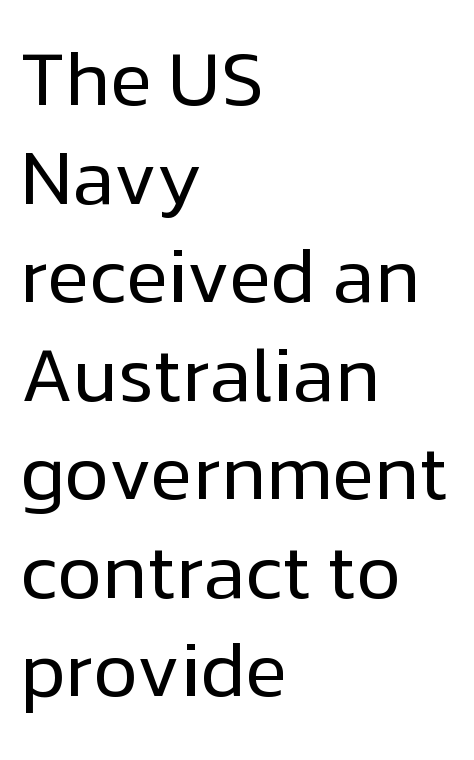
{"serif": "no", "italic": "no", "bold": "no", "weight": "regular", "width": "normal", "stroke_contrast": "low", "x_height": "medium", "monospaced": "no", "underline": "no", "align": "left", "line_spacing": "normal", "line_spacing_ratio": 1.28, "letter_spacing": "normal", "letter_spacing_em": 0.0, "glyph_px": 77}
